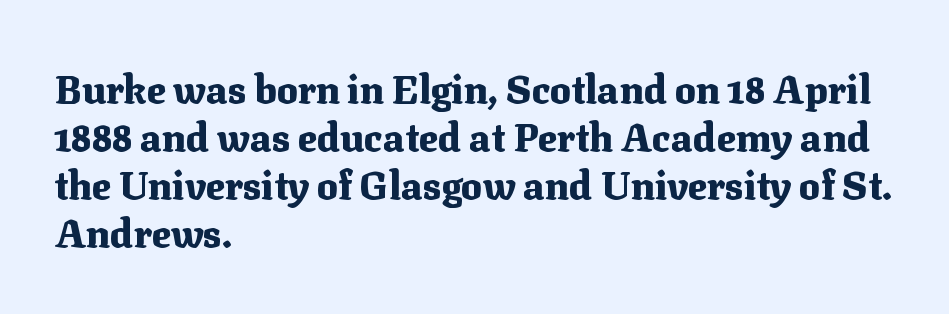
The image shows 39 px heavy serif type, upright; set left-aligned, line spacing 1.23x, normal letter spacing, not underlined; medium stroke contrast and a medium x-height.
